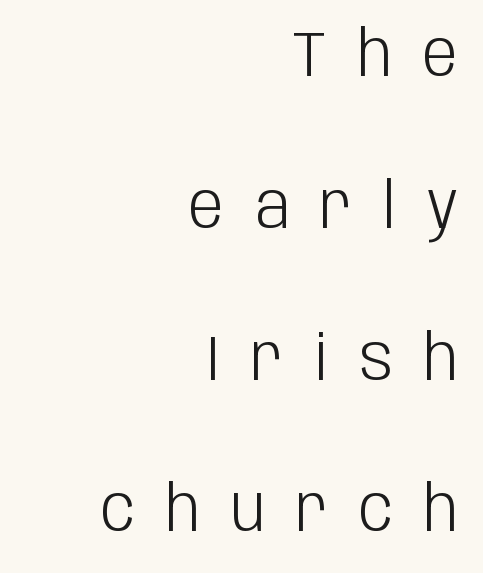
The image shows 63 px light, condensed sans-serif type, upright; set right-aligned, loose line spacing (2.41x), unusually wide letter spacing (+0.49 em), not underlined; low stroke contrast and a large x-height.
